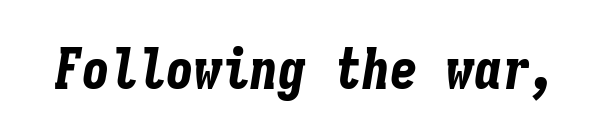
Q: Is the text bold? A: Yes.
Q: Is the text italic (slanted)? A: Yes, it leans right by about 9 degrees.
Q: Is the text underlined? A: No.
Q: Is the spacing between letters normal or unusually wide? A: Normal.
Q: Width (condensed, normal, or wide)? A: Condensed.
Q: Stroke contrast? A: Low.
Q: x-height? A: Medium.
Q: Monospaced? A: Yes.
